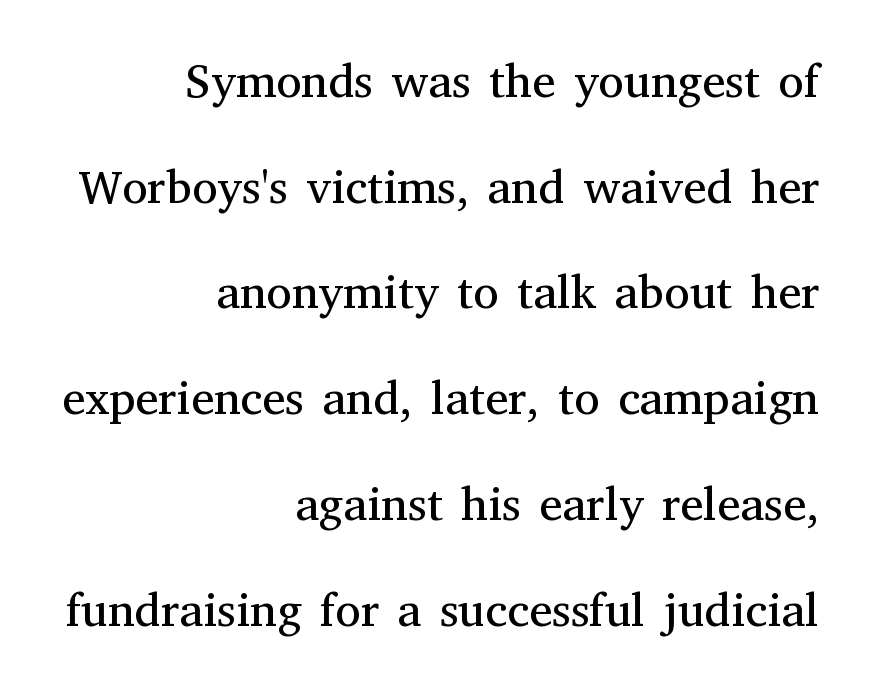
The horizontal fit of the characters is conventional and even. Are there feet on the stems? There are — it's a serif. The strokes are not fattened; the text isn't bold. You could not count columns in this text — the font is proportionally spaced. These lines stand farther apart than default settings would place them.
